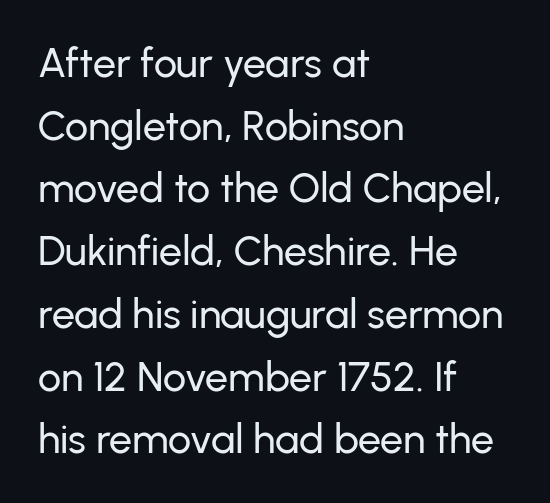
The image shows 41 px sans-serif type, upright; set left-aligned, normal line spacing (1.53x), normal letter spacing, not underlined; low stroke contrast and a medium x-height.
